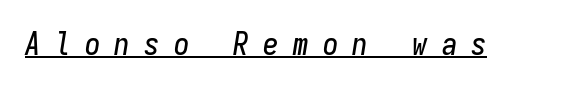
You could count columns in this text — the font is strictly monospaced. Like a heading marked for emphasis, these lines bear an underscore. Style check: oblique. Inter-character spacing is expanded well beyond the font's built-in metrics.
